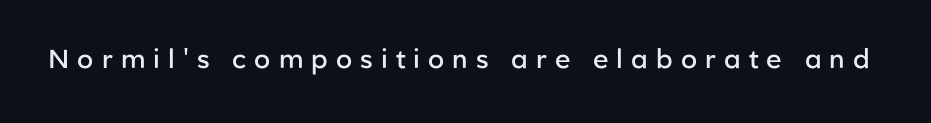
Q: Is the text bold? A: Semi-bold.
Q: Is the text italic (slanted)? A: No, it is upright.
Q: Is the text underlined? A: No.
Q: Is the spacing between letters normal or unusually wide? A: Unusually wide.
